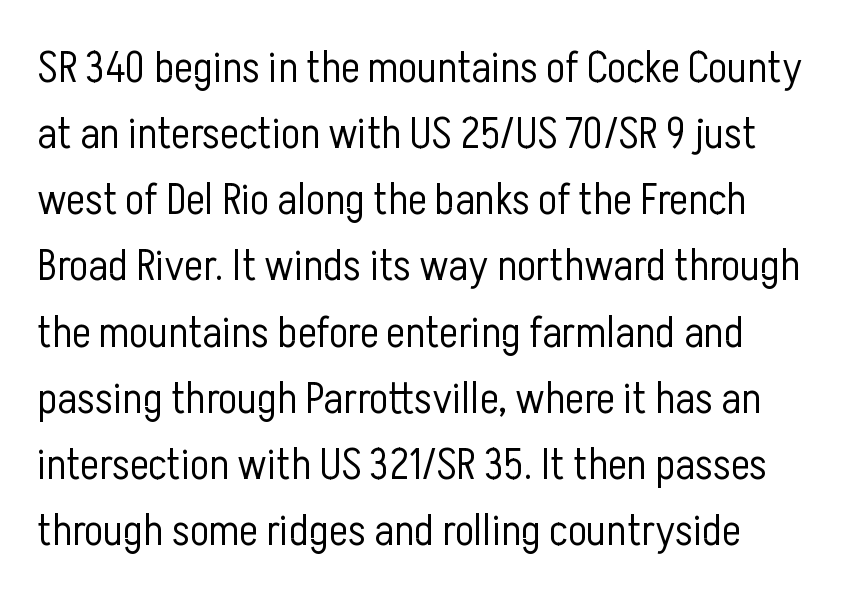
The image shows 45 px light, condensed sans-serif type, upright; set normal line spacing (1.47x), normal letter spacing, not underlined; low stroke contrast and a medium x-height.
